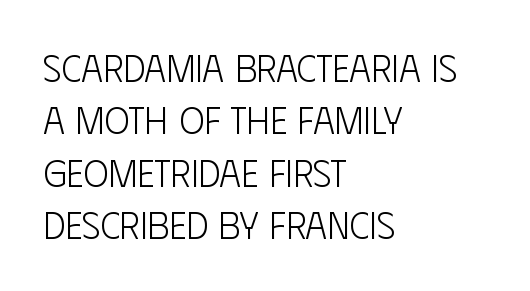
{"serif": "no", "italic": "no", "bold": "no", "weight": "light", "width": "condensed", "stroke_contrast": "low", "x_height": "large", "monospaced": "no", "underline": "no", "align": "left", "line_spacing": "normal", "line_spacing_ratio": 1.38, "letter_spacing": "normal", "letter_spacing_em": 0.0, "glyph_px": 38}
